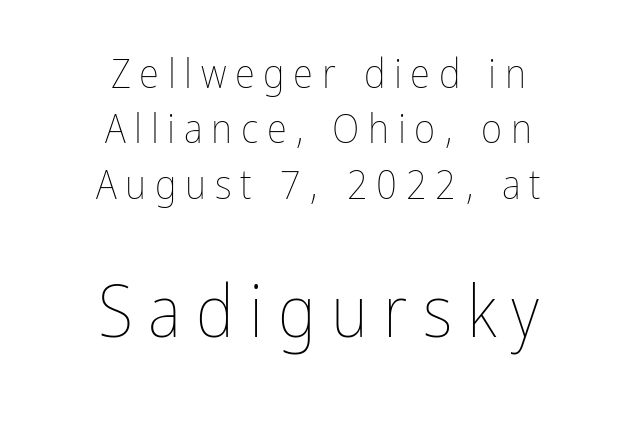
The image shows 72 px thin, condensed type, upright; set centered, normal line spacing (1.35x), unusually wide letter spacing (+0.21 em), not underlined; the second (bottom) block is 1.76x larger; low stroke contrast and a medium x-height.
